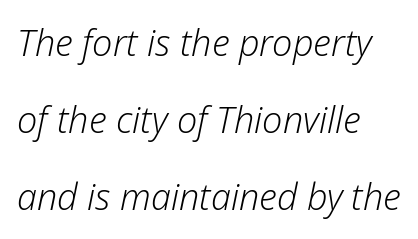
How are the letters spaced? Ordinarily, with no added tracking. The compositor pushed each line to the left boundary. The glyphs are unaccompanied by any horizontal stroke below them. Compared with ordinary roman type, these characters are visibly tilted.
